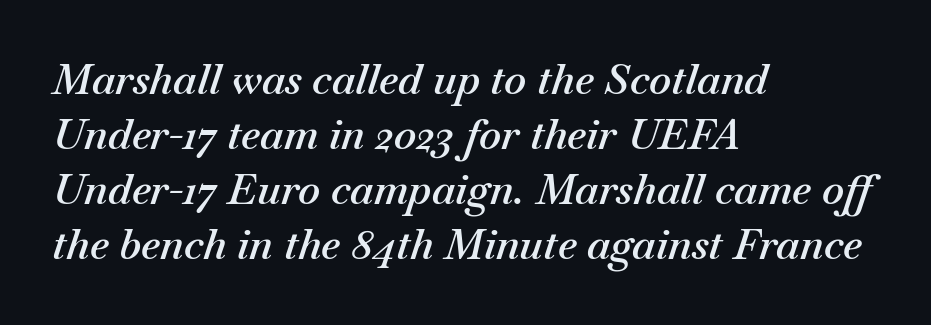
{"italic": "yes", "lean": "right", "slant_degrees": 18, "bold": "semi", "weight": "semibold", "width": "normal", "stroke_contrast": "medium", "x_height": "small", "monospaced": "no", "underline": "no", "align": "left", "line_spacing": "normal", "line_spacing_ratio": 1.31, "letter_spacing": "normal", "letter_spacing_em": 0.0, "glyph_px": 42}
